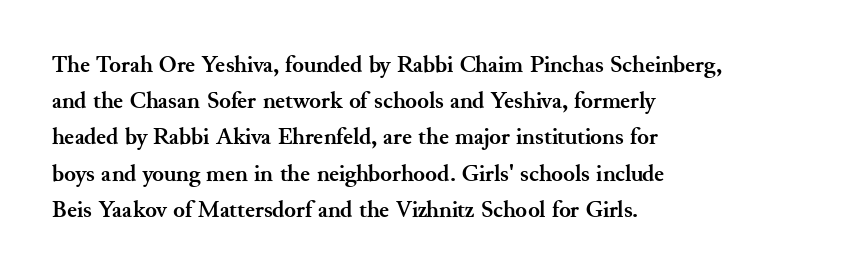
Q: Is the text bold? A: Yes.
Q: Is the text italic (slanted)? A: No, it is upright.
Q: Is the text underlined? A: No.
Q: How is the paragraph aligned? A: Left-aligned.
Q: Is the spacing between letters normal or unusually wide? A: Normal.
Q: Is the spacing between lines tight, normal or loose? A: Normal.
